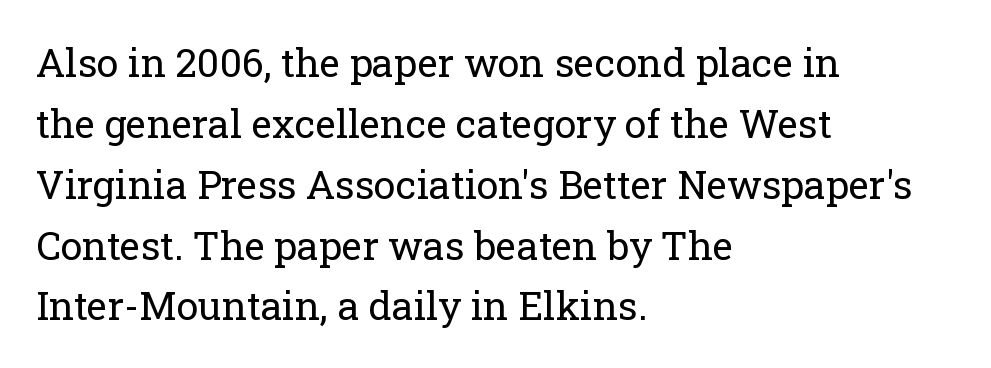
Q: Is the text bold? A: No.
Q: Is the text italic (slanted)? A: No, it is upright.
Q: Is the typeface a serif or a sans-serif typeface? A: Serif.
Q: Is the text underlined? A: No.
Q: How is the paragraph aligned? A: Left-aligned.
Q: Is the spacing between letters normal or unusually wide? A: Normal.
Q: Is the spacing between lines tight, normal or loose? A: Normal.
Q: Width (condensed, normal, or wide)? A: Normal.
Q: Stroke contrast? A: Low.
Q: x-height? A: Medium.
Q: Monospaced? A: No.
